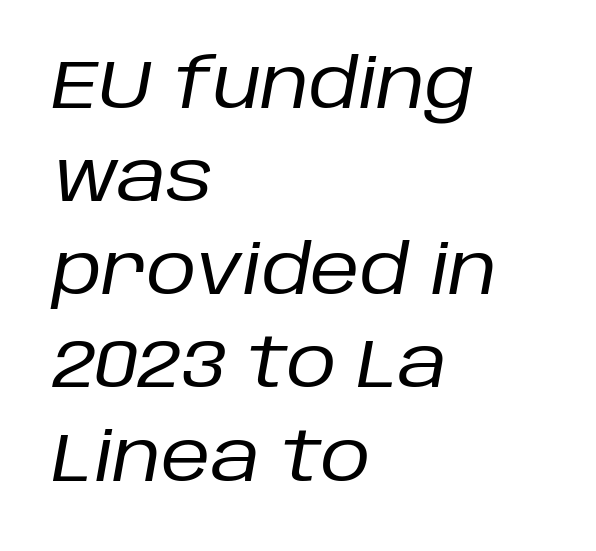
The image shows 69 px regular-weight type, italic (leaning right); set left-aligned, normal line spacing (1.35x), normal letter spacing, not underlined; low stroke contrast and a large x-height.
